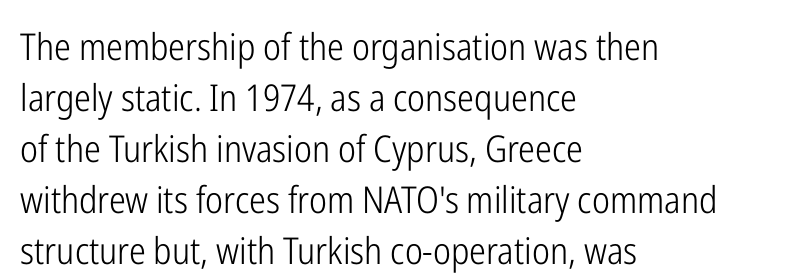
The image shows 37 px light, condensed sans-serif type, upright; set left-aligned, normal line spacing (1.38x), normal letter spacing, not underlined; low stroke contrast and a medium x-height.
